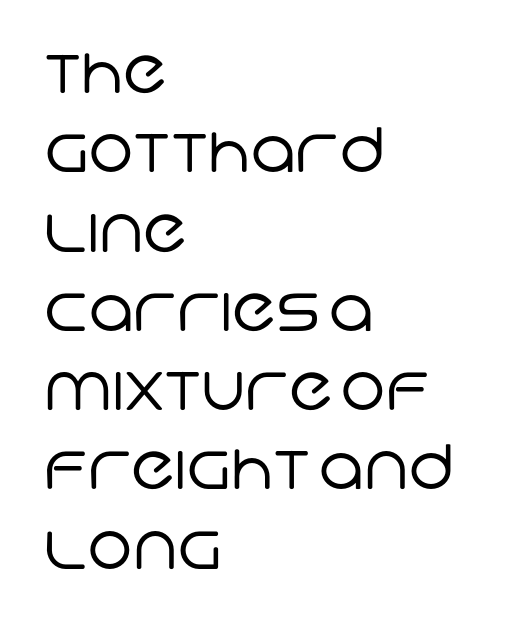
Q: Is the text bold? A: No.
Q: Is the typeface a serif or a sans-serif typeface? A: Sans-serif.
Q: Is the text underlined? A: No.
Q: How is the paragraph aligned? A: Left-aligned.
Q: Is the spacing between letters normal or unusually wide? A: Normal.
Q: Is the spacing between lines tight, normal or loose? A: Normal.
Q: Width (condensed, normal, or wide)? A: Normal.
Q: Stroke contrast? A: Low.
Q: x-height? A: Large.
Q: Monospaced? A: No.
